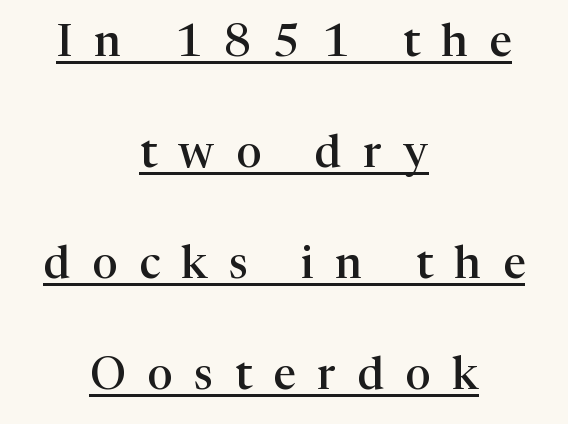
The glyphs are accompanied by a horizontal stroke just below them. A serif font was chosen for this passage. Loosely led — the rows are spread out. Caption: semibold face, moderately heavy strokes. The face used here is proportionally spaced, like ordinary book or web type. There is plenty of visible air inserted between adjacent glyphs.
